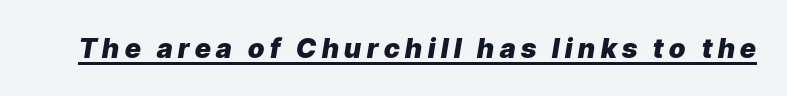
Does extra space separate the letters? Yes, quite a lot of it. Italic: yes, the glyphs are oblique. Thick stems and heavy bowls — unmistakably bold. Check the space under the baseline: a stroke is drawn there.
